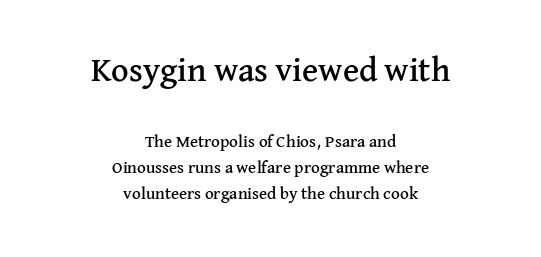
Q: Is the text italic (slanted)? A: No, it is upright.
Q: Is the typeface a serif or a sans-serif typeface? A: Serif.
Q: Is the text underlined? A: No.
Q: How is the paragraph aligned? A: Centered.
Q: Is the spacing between letters normal or unusually wide? A: Normal.
Q: Is the spacing between lines tight, normal or loose? A: Normal.
Q: Which block of text is set in a larger size, the first (top) or the second (bottom)? A: The first (top) one.
Q: Width (condensed, normal, or wide)? A: Normal.
Q: Stroke contrast? A: Medium.
Q: x-height? A: Medium.
Q: Monospaced? A: No.
